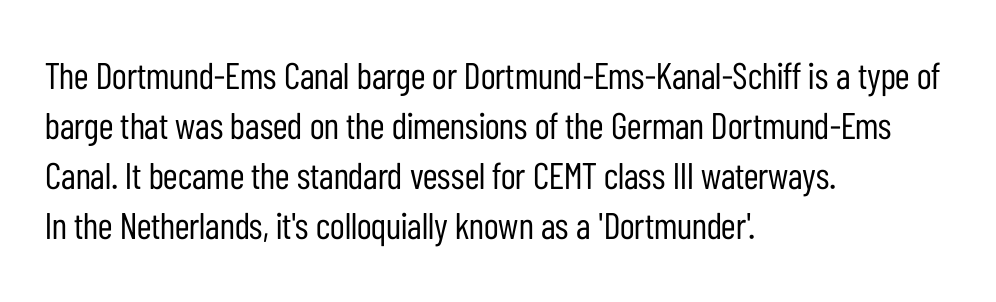
{"serif": "no", "italic": "no", "bold": "no", "weight": "regular", "width": "condensed", "stroke_contrast": "low", "x_height": "medium", "monospaced": "no", "underline": "no", "align": "left", "line_spacing": "normal", "line_spacing_ratio": 1.35, "letter_spacing": "normal", "letter_spacing_em": 0.0, "glyph_px": 37}
